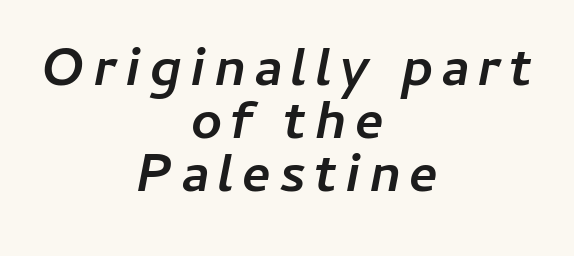
The image shows 54 px semibold type, italic (leaning right); set centered, tight line spacing (0.98x), not underlined; low stroke contrast and a medium x-height.
